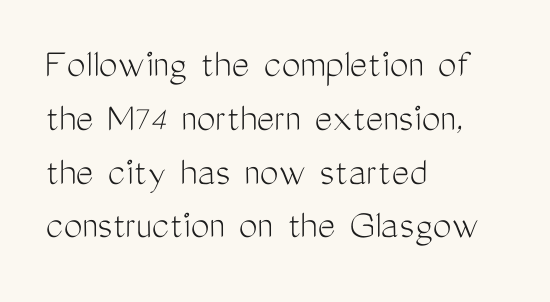
Q: Is the text bold? A: No.
Q: Is the text italic (slanted)? A: No, it is upright.
Q: Is the typeface a serif or a sans-serif typeface? A: Sans-serif.
Q: Is the text underlined? A: No.
Q: How is the paragraph aligned? A: Left-aligned.
Q: Is the spacing between letters normal or unusually wide? A: Normal.
Q: Is the spacing between lines tight, normal or loose? A: Normal.
Q: Width (condensed, normal, or wide)? A: Condensed.
Q: Stroke contrast? A: Medium.
Q: x-height? A: Medium.
Q: Monospaced? A: No.
